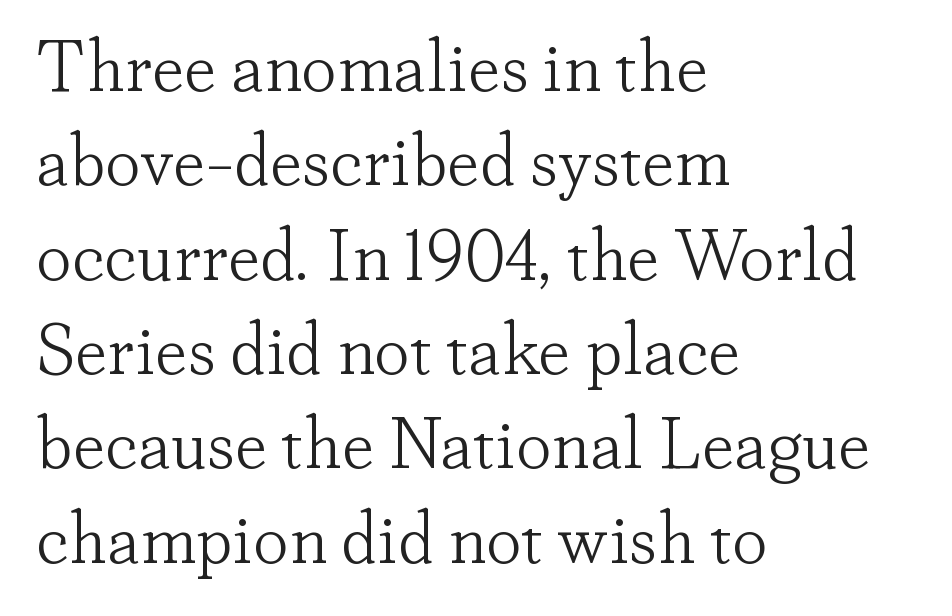
Only glyphs here, with clear space below each row. Style check: upright. Tracking value appears to be zero — textbook default spacing. The letters advance in unequal steps, a hallmark of proportional type. A serif font was chosen for this passage. A classic flush-left, rag-right setting is used for this passage.
